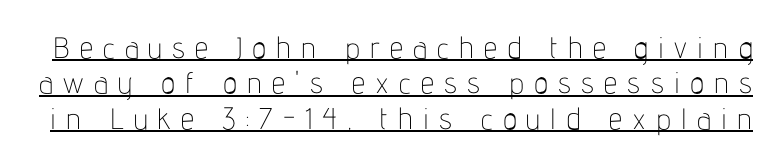
Q: Is the text bold? A: No.
Q: Is the text italic (slanted)? A: No, it is upright.
Q: Is the typeface a serif or a sans-serif typeface? A: Sans-serif.
Q: Is the text underlined? A: Yes.
Q: Is the spacing between letters normal or unusually wide? A: Unusually wide.
Q: Width (condensed, normal, or wide)? A: Condensed.
Q: Stroke contrast? A: Low.
Q: x-height? A: Medium.
Q: Monospaced? A: No.
